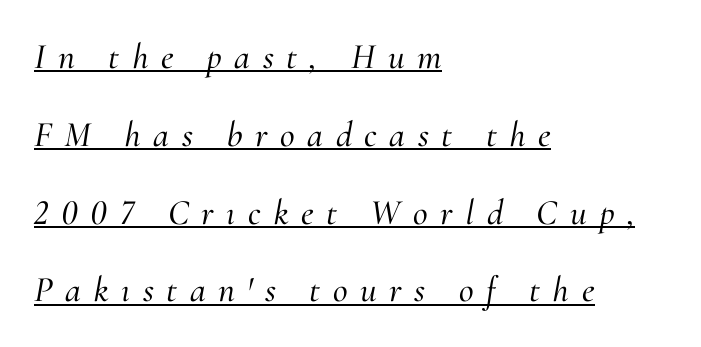
The image shows 36 px serif type, italic (leaning right); set left-aligned, loose line spacing (2.16x), unusually wide letter spacing (+0.35 em), underlined; medium stroke contrast and a small x-height.
